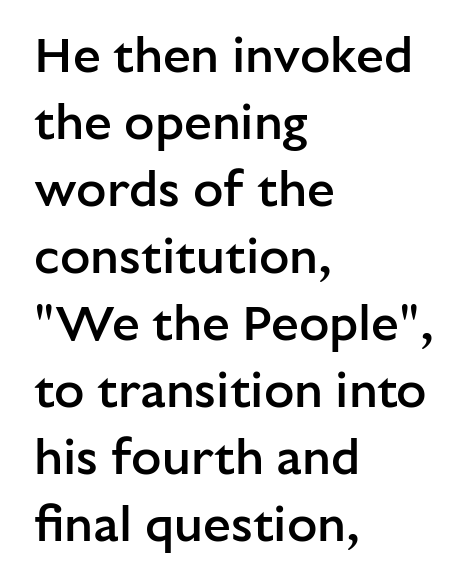
The image shows 50 px semibold sans-serif type, upright; set left-aligned, normal line spacing (1.34x), normal letter spacing, not underlined; low stroke contrast and a medium x-height.
